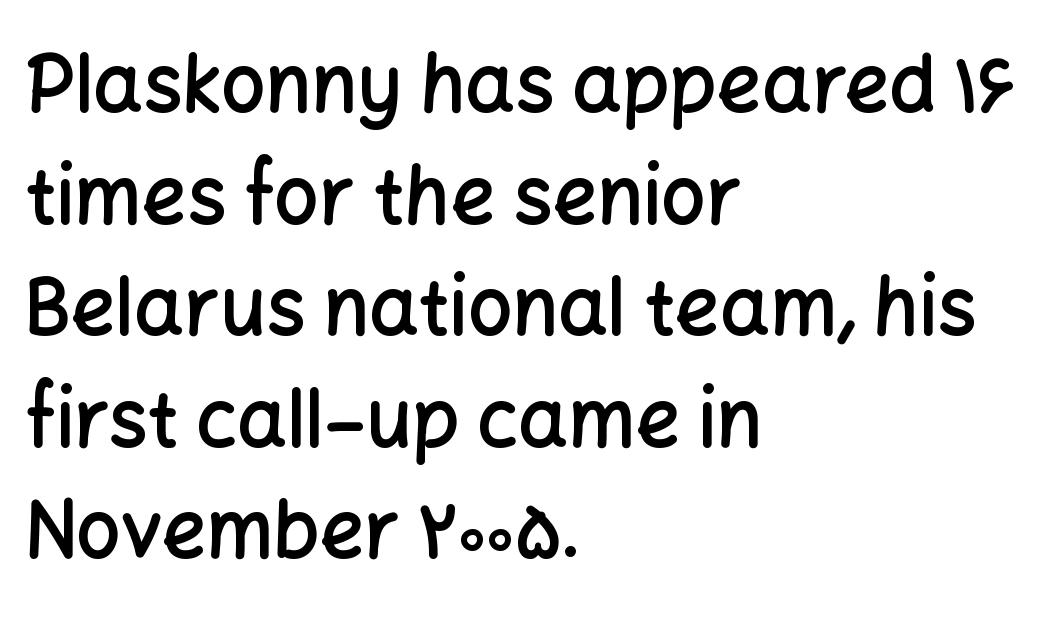
Q: Is the text bold? A: Semi-bold.
Q: Is the text italic (slanted)? A: No, it is upright.
Q: Is the typeface a serif or a sans-serif typeface? A: Sans-serif.
Q: Is the text underlined? A: No.
Q: How is the paragraph aligned? A: Left-aligned.
Q: Is the spacing between letters normal or unusually wide? A: Normal.
Q: Is the spacing between lines tight, normal or loose? A: Normal.
Q: Width (condensed, normal, or wide)? A: Normal.
Q: Stroke contrast? A: Low.
Q: x-height? A: Medium.
Q: Monospaced? A: No.
